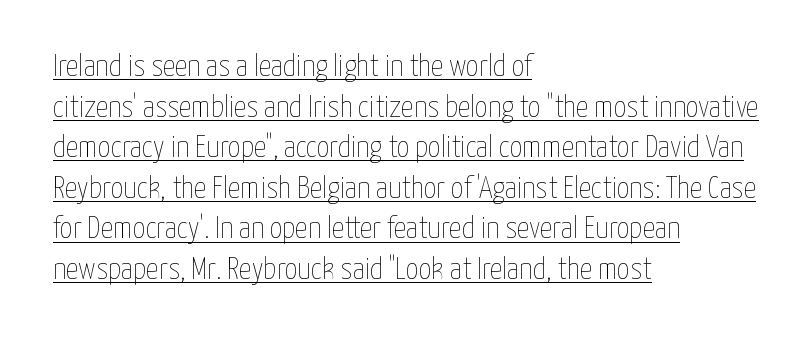
Italic? Not at all — the glyphs are vertical. The letterforms sit at book weight or below. Each new line begins a customary step beneath the previous one. No extra tracking has been applied to these lines. Casual observation: everything's shoved over to the left.
